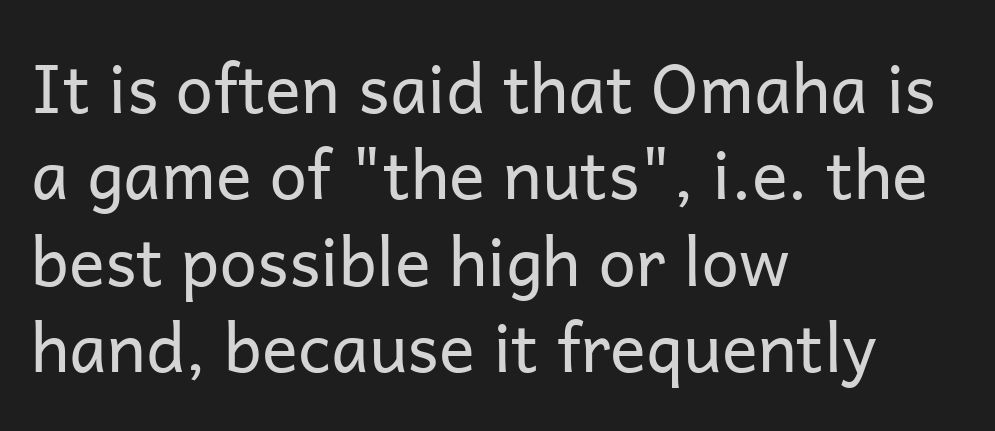
Q: Is the text bold? A: No.
Q: Is the text italic (slanted)? A: No, it is upright.
Q: Is the typeface a serif or a sans-serif typeface? A: Sans-serif.
Q: Is the text underlined? A: No.
Q: How is the paragraph aligned? A: Left-aligned.
Q: Is the spacing between letters normal or unusually wide? A: Normal.
Q: Is the spacing between lines tight, normal or loose? A: Normal.
Q: Width (condensed, normal, or wide)? A: Normal.
Q: Stroke contrast? A: Low.
Q: x-height? A: Medium.
Q: Monospaced? A: No.
